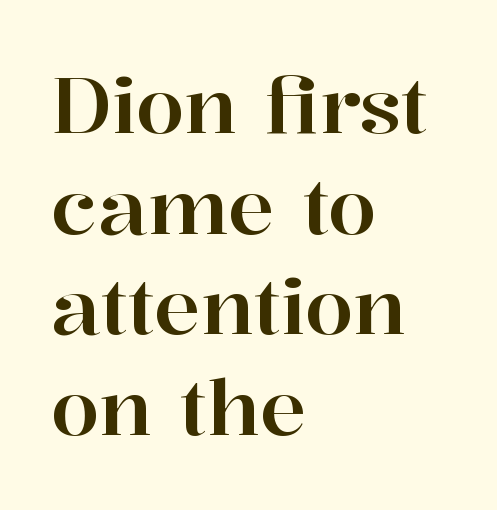
Q: Is the text italic (slanted)? A: No, it is upright.
Q: Is the typeface a serif or a sans-serif typeface? A: Serif.
Q: Is the text underlined? A: No.
Q: How is the paragraph aligned? A: Left-aligned.
Q: Is the spacing between letters normal or unusually wide? A: Normal.
Q: Is the spacing between lines tight, normal or loose? A: Normal.
Q: Width (condensed, normal, or wide)? A: Normal.
Q: Stroke contrast? A: High.
Q: x-height? A: Medium.
Q: Monospaced? A: No.
